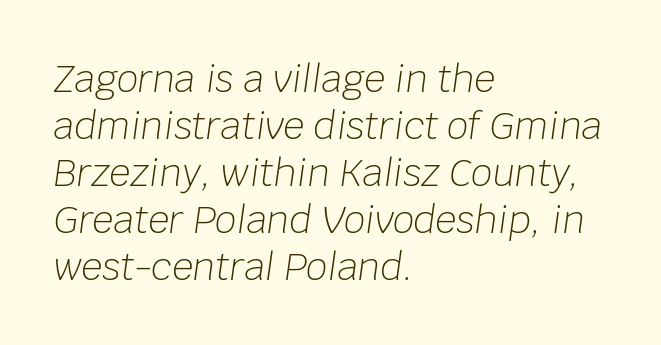
{"italic": "yes", "lean": "right", "slant_degrees": 8, "bold": "no", "weight": "light", "width": "normal", "stroke_contrast": "low", "x_height": "large", "monospaced": "no", "underline": "no", "align": "left", "line_spacing": "normal", "line_spacing_ratio": 1.27, "letter_spacing": "normal", "letter_spacing_em": 0.0, "glyph_px": 37}
